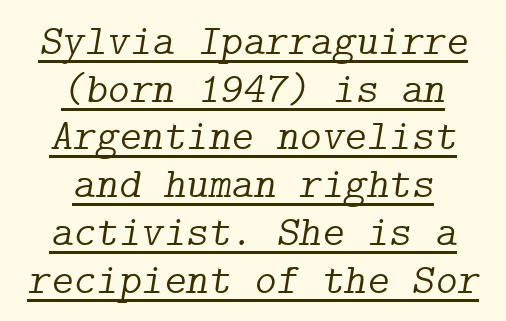
Would a proofreader flag this as italicized? Yes. Closely set lines give the paragraph a compact silhouette. The tracking reads as untouched default to a designer's eye. Does a line run under the words? Yes, clearly. These lines stack symmetrically, like a column narrowing and widening about its center.
